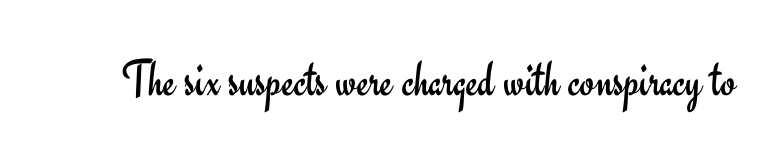
Q: Is the text bold? A: No.
Q: Is the text italic (slanted)? A: Yes.
Q: Is the typeface a serif or a sans-serif typeface? A: Sans-serif.
Q: Is the text underlined? A: No.
Q: Is the spacing between letters normal or unusually wide? A: Normal.
Q: Width (condensed, normal, or wide)? A: Normal.
Q: Stroke contrast? A: Low.
Q: x-height? A: Small.
Q: Monospaced? A: No.
